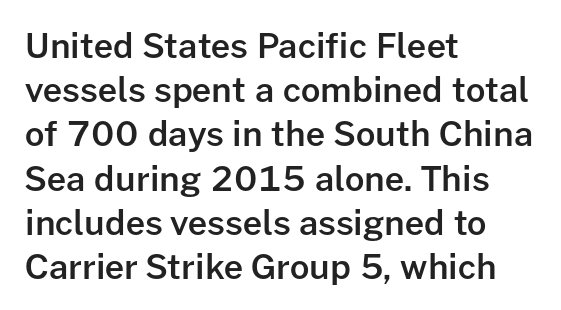
{"serif": "no", "italic": "no", "bold": "semi", "weight": "semibold", "width": "normal", "stroke_contrast": "low", "x_height": "medium", "monospaced": "no", "underline": "no", "align": "left", "line_spacing": "normal", "line_spacing_ratio": 1.3, "letter_spacing": "normal", "letter_spacing_em": 0.0, "glyph_px": 34}
